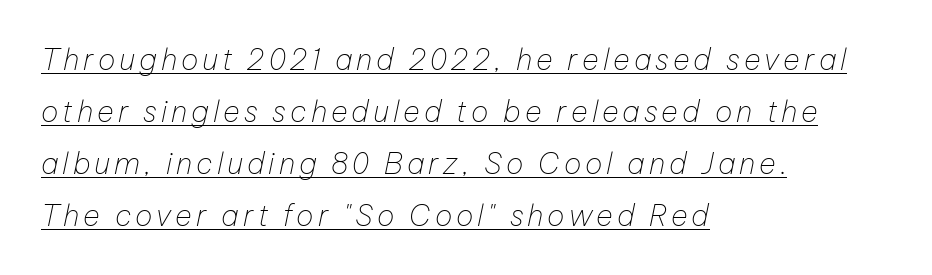
{"italic": "yes", "lean": "right", "slant_degrees": 12, "bold": "no", "weight": "thin", "width": "normal", "stroke_contrast": "low", "x_height": "medium", "monospaced": "no", "underline": "yes", "align": "left", "line_spacing_ratio": 1.79, "glyph_px": 29}
